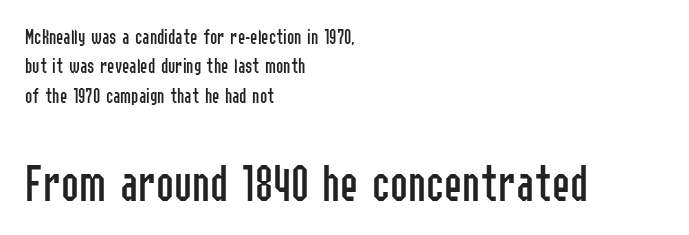
Q: Is the text bold? A: No.
Q: Is the text italic (slanted)? A: No, it is upright.
Q: Is the typeface a serif or a sans-serif typeface? A: Sans-serif.
Q: Is the text underlined? A: No.
Q: How is the paragraph aligned? A: Left-aligned.
Q: Is the spacing between letters normal or unusually wide? A: Normal.
Q: Is the spacing between lines tight, normal or loose? A: Normal.
Q: Which block of text is set in a larger size, the first (top) or the second (bottom)? A: The second (bottom) one.
Q: Width (condensed, normal, or wide)? A: Condensed.
Q: Stroke contrast? A: Low.
Q: x-height? A: Medium.
Q: Monospaced? A: No.
